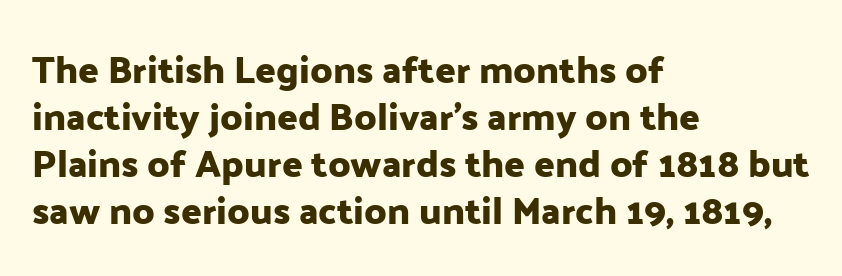
{"serif": "no", "italic": "no", "width": "normal", "stroke_contrast": "low", "x_height": "medium", "monospaced": "no", "underline": "no", "align": "left", "line_spacing_ratio": 1.24, "letter_spacing": "normal", "letter_spacing_em": 0.0, "glyph_px": 38}
